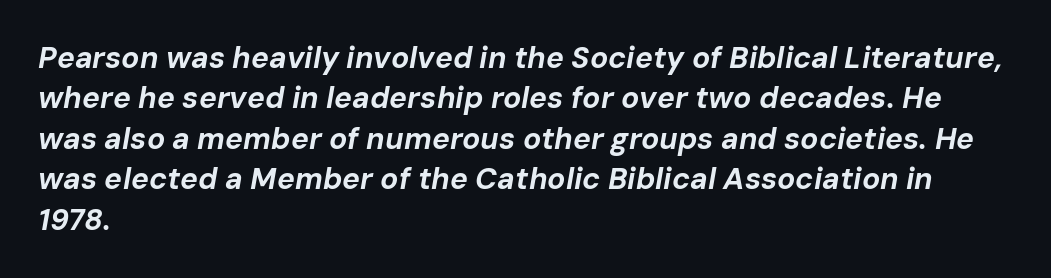
{"italic": "yes", "lean": "right", "slant_degrees": 10, "bold": "yes", "weight": "bold", "width": "normal", "stroke_contrast": "low", "x_height": "medium", "monospaced": "no", "underline": "no", "align": "left", "line_spacing": "normal", "line_spacing_ratio": 1.35, "letter_spacing": "normal", "letter_spacing_em": 0.0, "glyph_px": 30}
